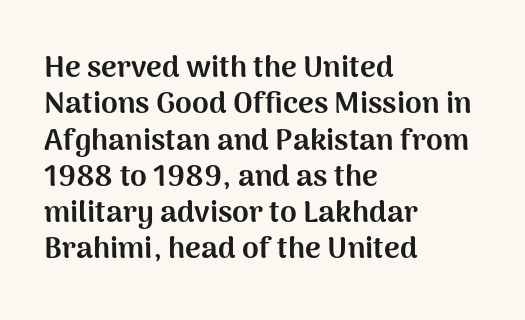
What kind of face is this? One without serifs — a sans. Line starts are locked; line ends wander. Proportional: the letters do not fall into vertical columns. Check under the words: just untouched page. Inter-character spacing is left at the font's built-in metrics.
